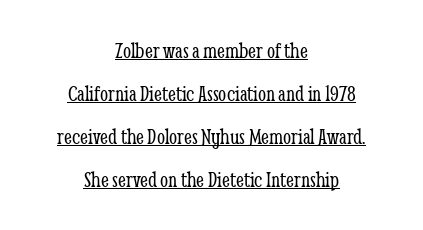
Q: Is the text bold? A: No.
Q: Is the text italic (slanted)? A: No, it is upright.
Q: Is the text underlined? A: Yes.
Q: How is the paragraph aligned? A: Centered.
Q: Is the spacing between letters normal or unusually wide? A: Normal.
